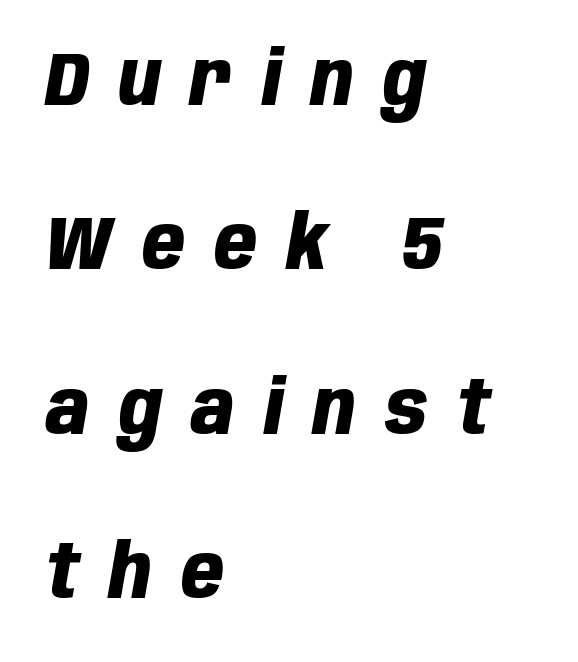
{"italic": "yes", "lean": "right", "slant_degrees": 10, "bold": "yes", "weight": "heavy", "width": "condensed", "stroke_contrast": "low", "x_height": "large", "monospaced": "no", "underline": "no", "align": "left", "line_spacing": "loose", "line_spacing_ratio": 2.22, "letter_spacing": "wide", "letter_spacing_em": 0.4, "glyph_px": 74}
